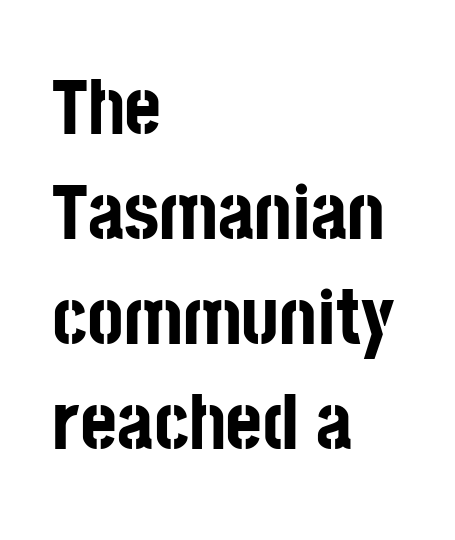
Q: Is the text bold? A: Yes.
Q: Is the text italic (slanted)? A: No, it is upright.
Q: Is the typeface a serif or a sans-serif typeface? A: Sans-serif.
Q: Is the text underlined? A: No.
Q: How is the paragraph aligned? A: Left-aligned.
Q: Is the spacing between letters normal or unusually wide? A: Normal.
Q: Is the spacing between lines tight, normal or loose? A: Normal.
Q: Width (condensed, normal, or wide)? A: Condensed.
Q: Stroke contrast? A: Low.
Q: x-height? A: Large.
Q: Monospaced? A: No.
